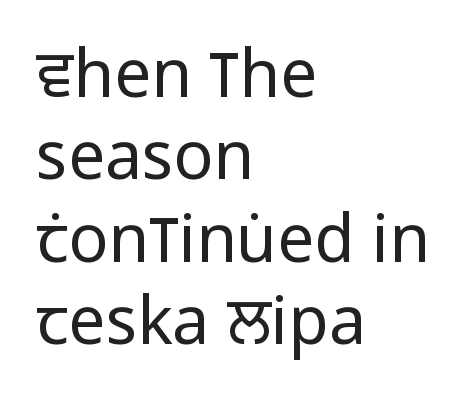
Look at the tracking — it's just the regular setting, nothing added. The face used here is proportionally spaced, like ordinary book or web type. Compared with a typical body face, this is equally light or lighter still. Is the block centered? No — it sits flush against the left margin. Nope, not italic — everything's standing straight. If you measured baseline to baseline, you'd find a middling distance.
